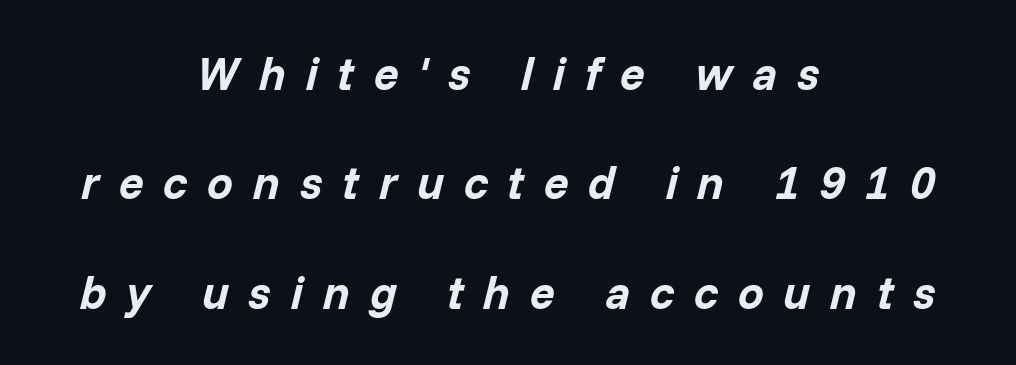
Q: Is the text bold? A: Yes.
Q: Is the text italic (slanted)? A: Yes, it leans right by about 14 degrees.
Q: Is the text underlined? A: No.
Q: How is the paragraph aligned? A: Centered.
Q: Is the spacing between letters normal or unusually wide? A: Unusually wide.
Q: Is the spacing between lines tight, normal or loose? A: Loose.
Q: Width (condensed, normal, or wide)? A: Normal.
Q: Stroke contrast? A: Low.
Q: x-height? A: Medium.
Q: Monospaced? A: No.
